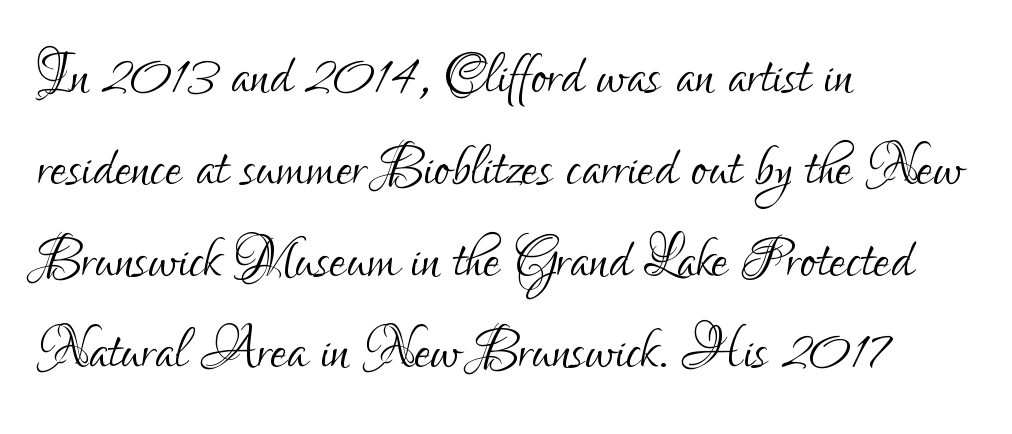
The image shows 74 px light, condensed sans-serif type; set left-aligned, line spacing 1.24x, normal letter spacing, not underlined; low stroke contrast and a small x-height.
